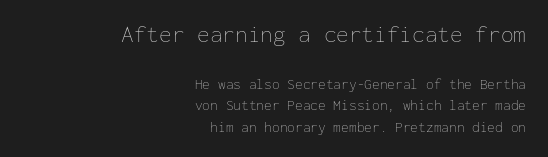
{"italic": "no", "bold": "no", "underline": "no", "align": "right", "line_spacing": "normal", "line_spacing_ratio": 1.54, "letter_spacing": "normal", "letter_spacing_em": 0.0, "larger_block": "first", "size_ratio": 1.64, "glyph_px": 23}
